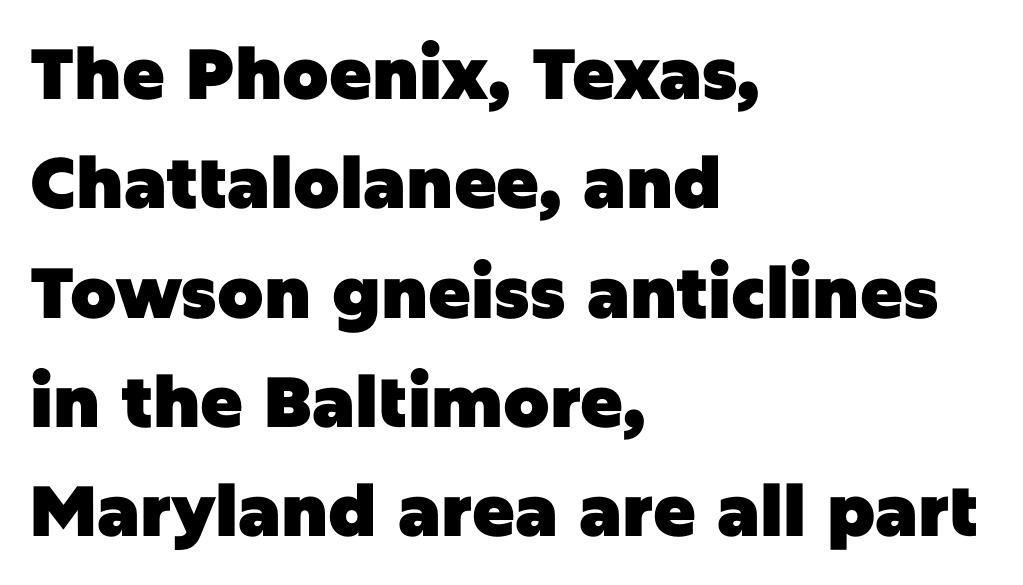
{"serif": "no", "italic": "no", "bold": "yes", "weight": "heavy", "width": "normal", "stroke_contrast": "low", "x_height": "large", "monospaced": "no", "underline": "no", "align": "left", "line_spacing": "normal", "line_spacing_ratio": 1.54, "letter_spacing": "normal", "letter_spacing_em": 0.0, "glyph_px": 71}
